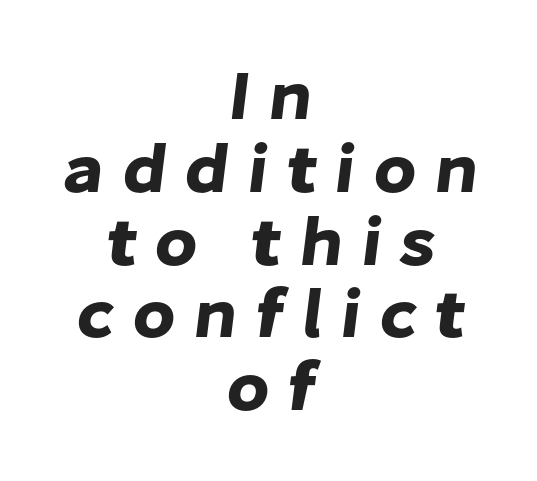
Note: no serifs on the glyphs. Short note: letters widely spaced. Proportional: the letters do not fall into vertical columns. Beneath every word, the page is bare.
